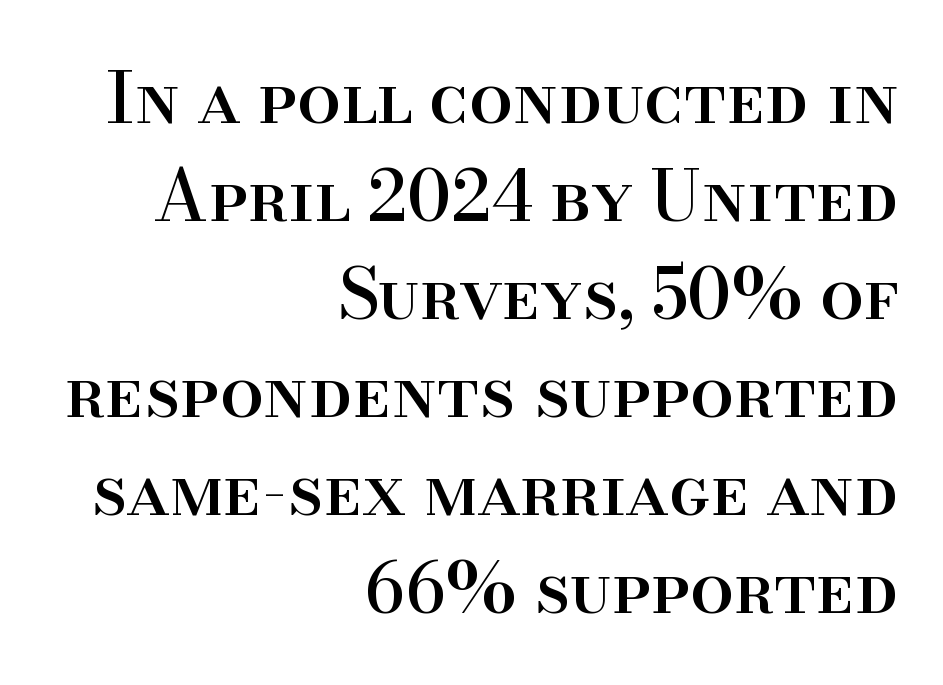
Q: Is the text italic (slanted)? A: No, it is upright.
Q: Is the typeface a serif or a sans-serif typeface? A: Serif.
Q: Is the text underlined? A: No.
Q: How is the paragraph aligned? A: Right-aligned.
Q: Is the spacing between letters normal or unusually wide? A: Normal.
Q: Is the spacing between lines tight, normal or loose? A: Normal.
Q: Width (condensed, normal, or wide)? A: Normal.
Q: Stroke contrast? A: High.
Q: x-height? A: Small.
Q: Monospaced? A: No.
